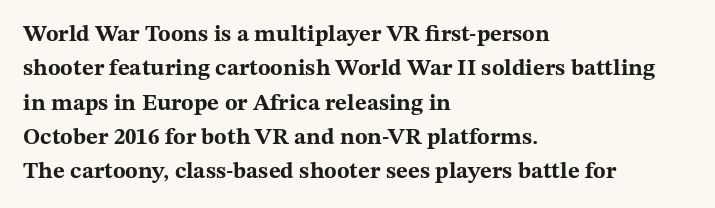
{"italic": "no", "bold": "yes", "underline": "no", "align": "left", "line_spacing": "normal", "line_spacing_ratio": 1.49, "letter_spacing": "normal", "letter_spacing_em": 0.0, "glyph_px": 23}
